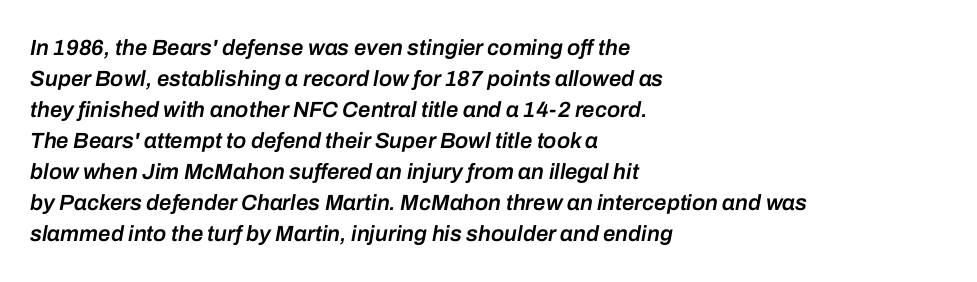
{"italic": "yes", "lean": "right", "slant_degrees": 10, "bold": "semi", "underline": "no", "align": "left", "line_spacing": "normal", "line_spacing_ratio": 1.41, "letter_spacing": "normal", "letter_spacing_em": 0.0, "glyph_px": 22}
